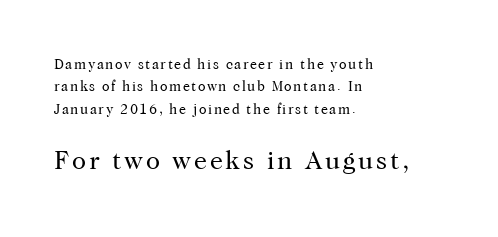
{"italic": "no", "bold": "no", "underline": "no", "align": "left", "line_spacing": "normal", "line_spacing_ratio": 1.6, "larger_block": "second", "size_ratio": 1.86, "glyph_px": 26}
